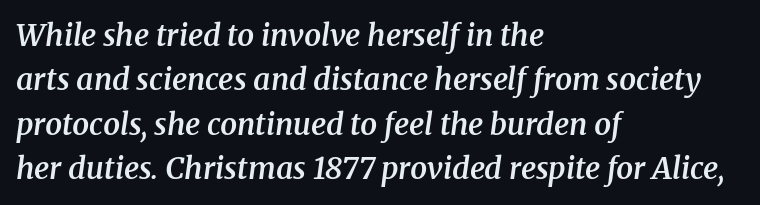
In terms of posture, this sample is oblique. Look at the bottom of the vertical strokes: they flare into serifs here. Short note: letters normally spaced. Here the designer chose a conventional face with non-uniform glyph widths.
